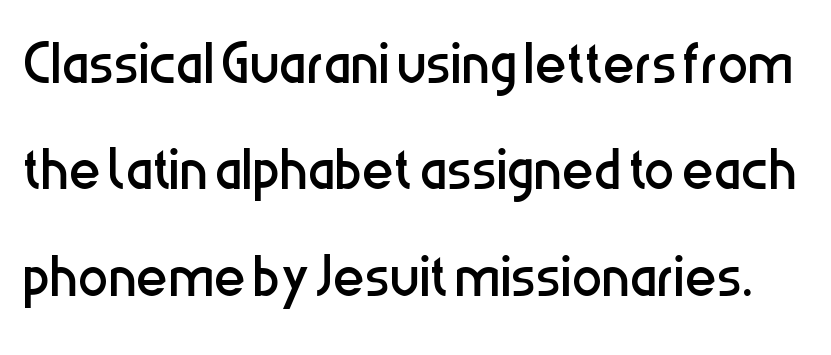
Q: Is the text bold? A: No.
Q: Is the text italic (slanted)? A: No, it is upright.
Q: Is the typeface a serif or a sans-serif typeface? A: Sans-serif.
Q: Is the text underlined? A: No.
Q: Is the spacing between letters normal or unusually wide? A: Normal.
Q: Is the spacing between lines tight, normal or loose? A: Normal.
Q: Width (condensed, normal, or wide)? A: Condensed.
Q: Stroke contrast? A: Low.
Q: x-height? A: Medium.
Q: Monospaced? A: No.
